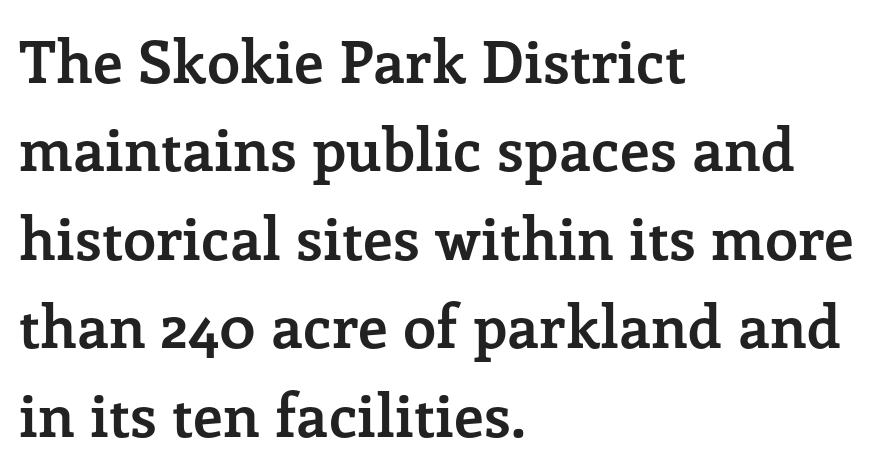
{"serif": "yes", "italic": "no", "bold": "yes", "weight": "semibold", "width": "normal", "stroke_contrast": "low", "x_height": "medium", "monospaced": "no", "underline": "no", "align": "left", "line_spacing": "normal", "line_spacing_ratio": 1.5, "letter_spacing": "normal", "letter_spacing_em": 0.0, "glyph_px": 59}
